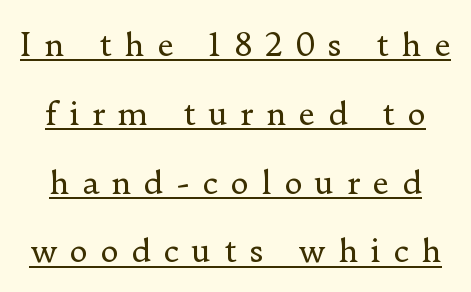
The image shows 32 px regular-weight serif type, upright; set loose line spacing (2.15x), unusually wide letter spacing (+0.38 em), underlined; low stroke contrast and a small x-height.
